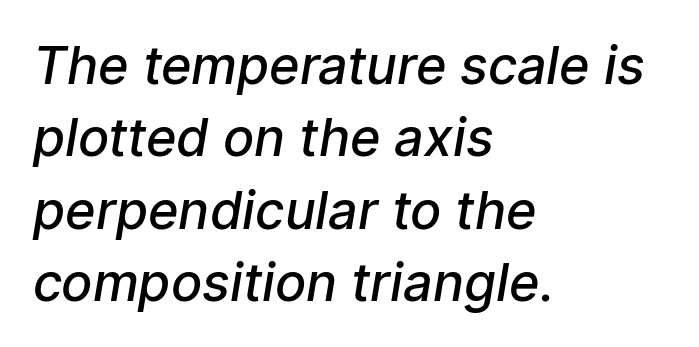
Unlike a traditional serif, this face leaves its strokes unadorned. Visually the block forms a straight wall on the left and a jagged coastline on the right. Is the letter spacing exaggerated? No — it looks like the ordinary default. Think of a printed novel: that variable character pitch is what you see here. The leading is moderate, giving the passage an even texture.
